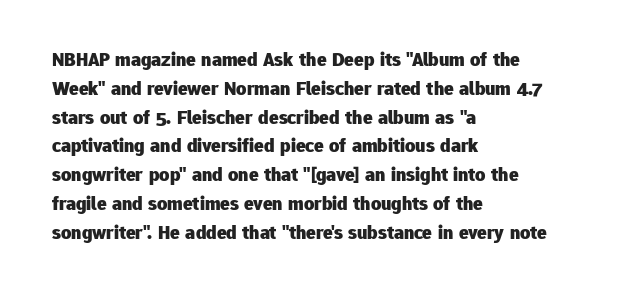
Line starts are locked; line ends wander. Bold? Absolutely — the strokes are thick and heavy. Nobody touched the tracking dial on this one. Bare-footed words on every line. These lines sit exactly where default settings would place them.
